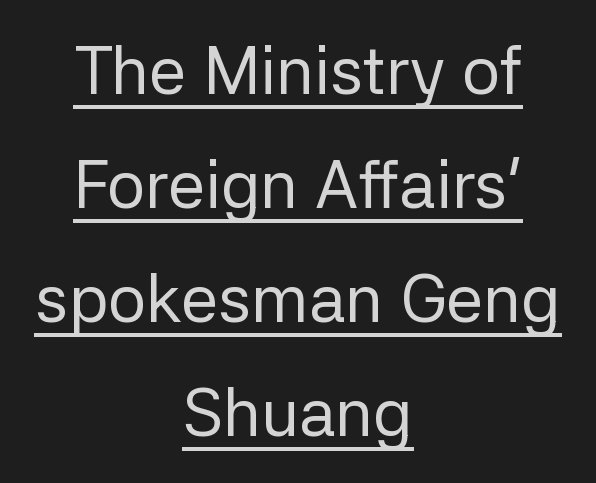
The image shows 67 px regular-weight sans-serif type, upright; set centered, normal line spacing (1.7x), normal letter spacing, underlined; low stroke contrast and a medium x-height.
